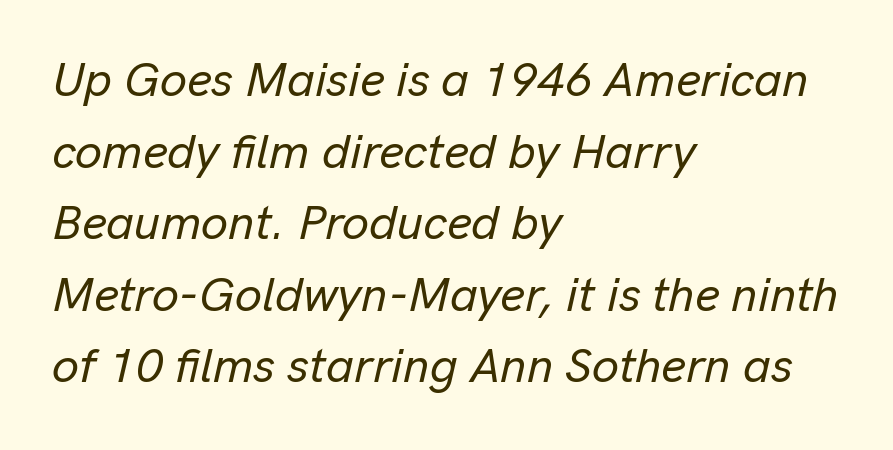
The image shows 48 px text type, italic (leaning right); set left-aligned, normal line spacing (1.49x), normal letter spacing, not underlined; low stroke contrast and a medium x-height.
